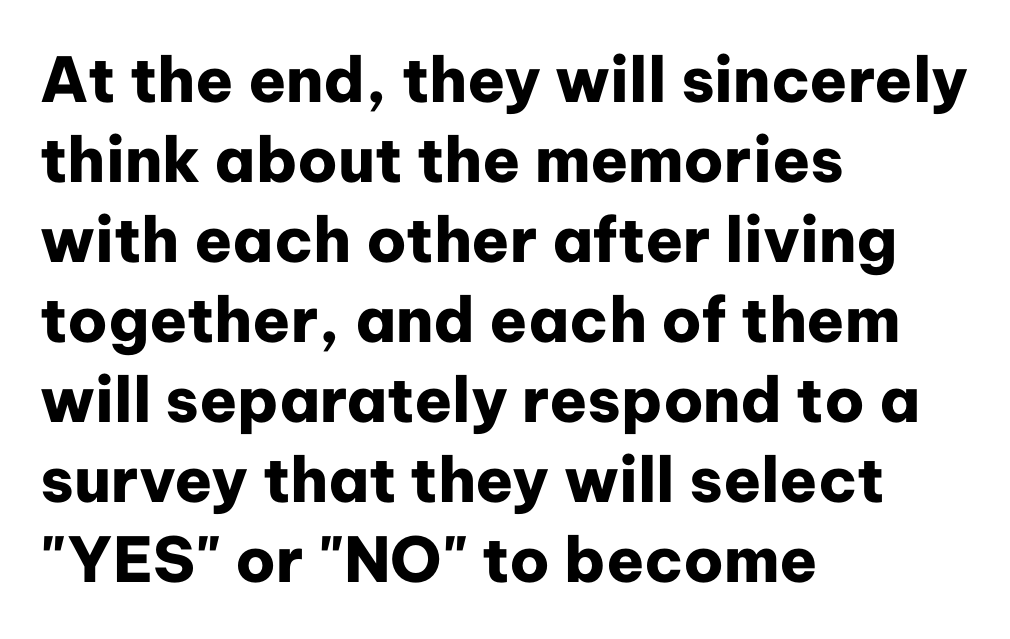
{"serif": "no", "italic": "no", "bold": "yes", "weight": "heavy", "width": "normal", "stroke_contrast": "low", "x_height": "medium", "monospaced": "no", "underline": "no", "align": "left", "line_spacing": "normal", "line_spacing_ratio": 1.29, "letter_spacing": "normal", "letter_spacing_em": 0.0, "glyph_px": 62}
